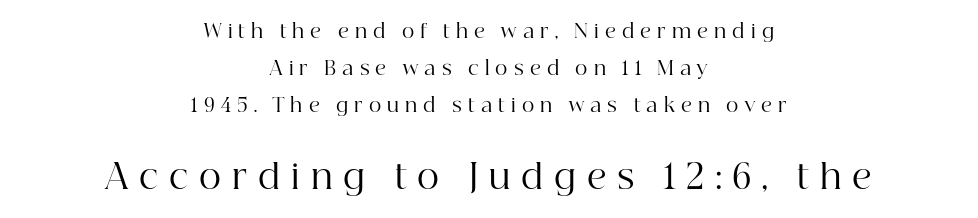
The image shows 34 px regular-weight serif type, upright; set centered, loose line spacing (1.96x), unusually wide letter spacing (+0.32 em), not underlined; the second (bottom) block is 1.79x larger; high stroke contrast and a medium x-height.
